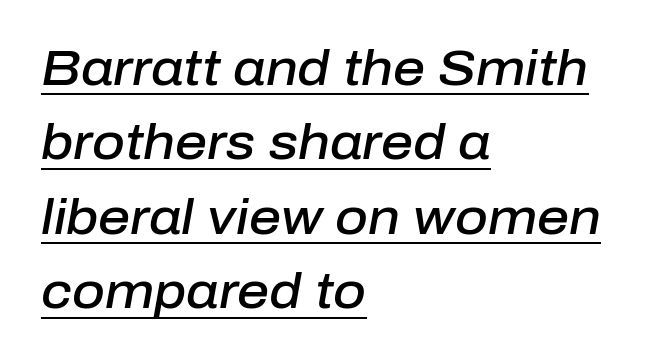
Q: Is the text bold? A: Semi-bold.
Q: Is the text italic (slanted)? A: Yes, it leans right by about 10 degrees.
Q: Is the text underlined? A: Yes.
Q: How is the paragraph aligned? A: Left-aligned.
Q: Is the spacing between letters normal or unusually wide? A: Normal.
Q: Is the spacing between lines tight, normal or loose? A: Normal.
Q: Width (condensed, normal, or wide)? A: Normal.
Q: Stroke contrast? A: Low.
Q: x-height? A: Medium.
Q: Monospaced? A: No.
